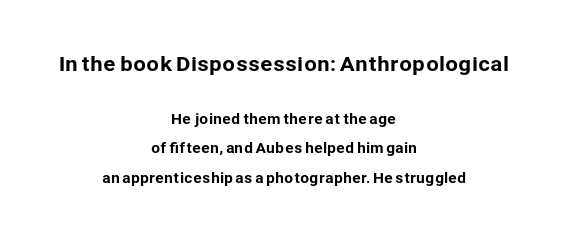
Q: Is the text italic (slanted)? A: No, it is upright.
Q: Is the text underlined? A: No.
Q: How is the paragraph aligned? A: Centered.
Q: Is the spacing between letters normal or unusually wide? A: Normal.
Q: Is the spacing between lines tight, normal or loose? A: Loose.
Q: Which block of text is set in a larger size, the first (top) or the second (bottom)? A: The first (top) one.
